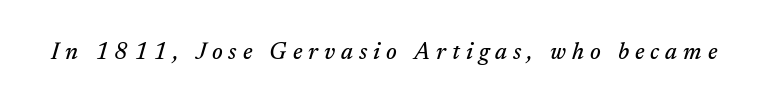
Q: Is the text italic (slanted)? A: Yes, it leans right by about 17 degrees.
Q: Is the text underlined? A: No.
Q: Is the spacing between letters normal or unusually wide? A: Unusually wide.
